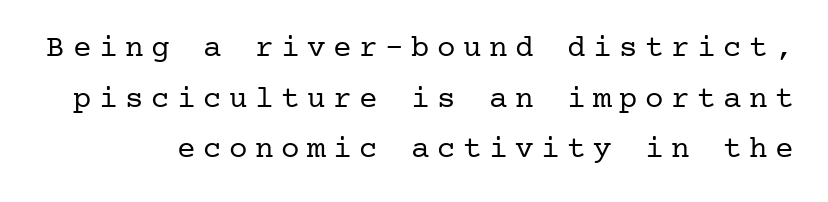
This rendering employs a face with finishing strokes, i.e., a serif. Line spacing here is normal. The space directly below the letters is spotless. Tracking value appears strongly positive — letters spread wide.
